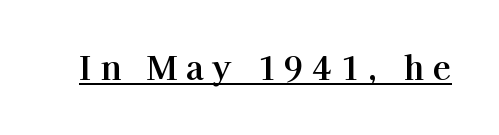
The image shows 33 px serif type, upright; set unusually wide letter spacing (+0.25 em), underlined; high stroke contrast and a medium x-height.
